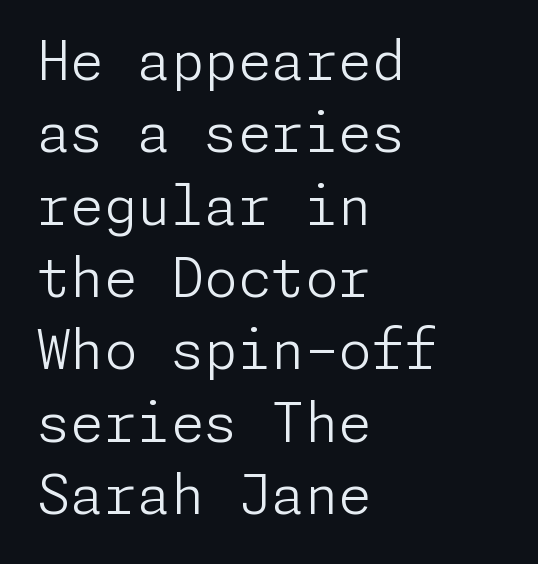
Letterform terminals end flat and unadorned throughout the passage. Spacing between characters is what you'd get straight out of the box. These lines are set flush left with a ragged right edge. Successive baselines arrive at the customary interval. Posture: straight, roman, zero tilt.
